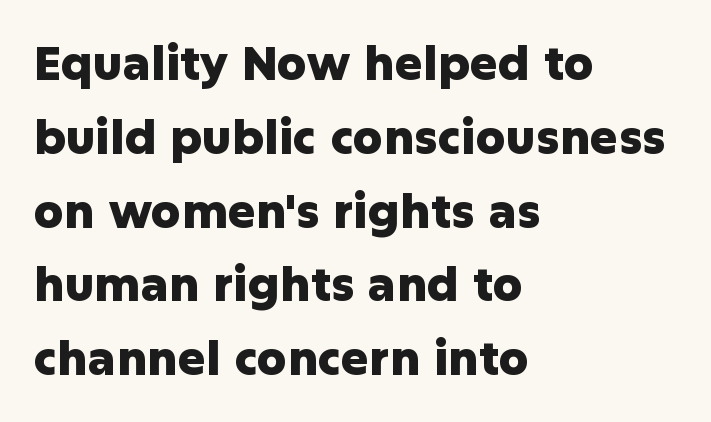
{"serif": "no", "italic": "no", "bold": "yes", "weight": "heavy", "width": "normal", "stroke_contrast": "low", "x_height": "medium", "monospaced": "no", "underline": "no", "align": "left", "line_spacing": "normal", "line_spacing_ratio": 1.57, "letter_spacing": "normal", "letter_spacing_em": 0.0, "glyph_px": 47}
